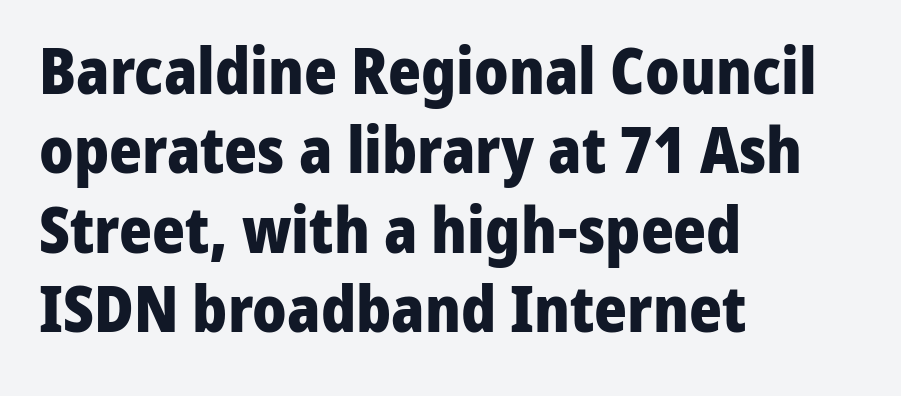
The image shows 63 px heavy sans-serif type, upright; set left-aligned, normal line spacing (1.26x), normal letter spacing, not underlined; low stroke contrast and a medium x-height.
